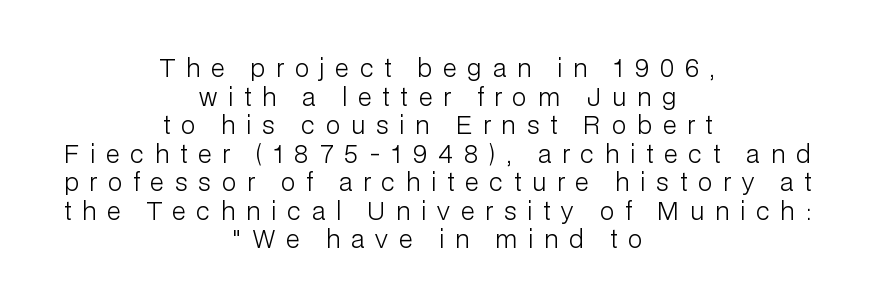
The image shows 24 px text type, upright; set centered, line spacing 1.19x, unusually wide letter spacing (+0.46 em), not underlined.
